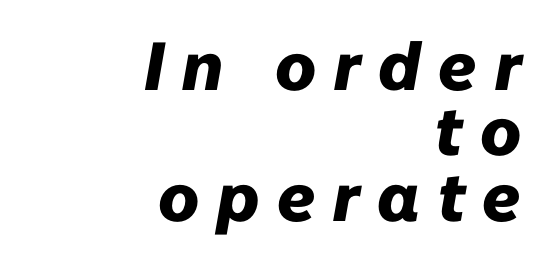
Q: Is the text bold? A: Yes.
Q: Is the text italic (slanted)? A: Yes, it leans right by about 10 degrees.
Q: Is the text underlined? A: No.
Q: How is the paragraph aligned? A: Right-aligned.
Q: Is the spacing between letters normal or unusually wide? A: Unusually wide.
Q: Is the spacing between lines tight, normal or loose? A: Tight.
Q: Width (condensed, normal, or wide)? A: Normal.
Q: Stroke contrast? A: Low.
Q: x-height? A: Medium.
Q: Monospaced? A: No.
